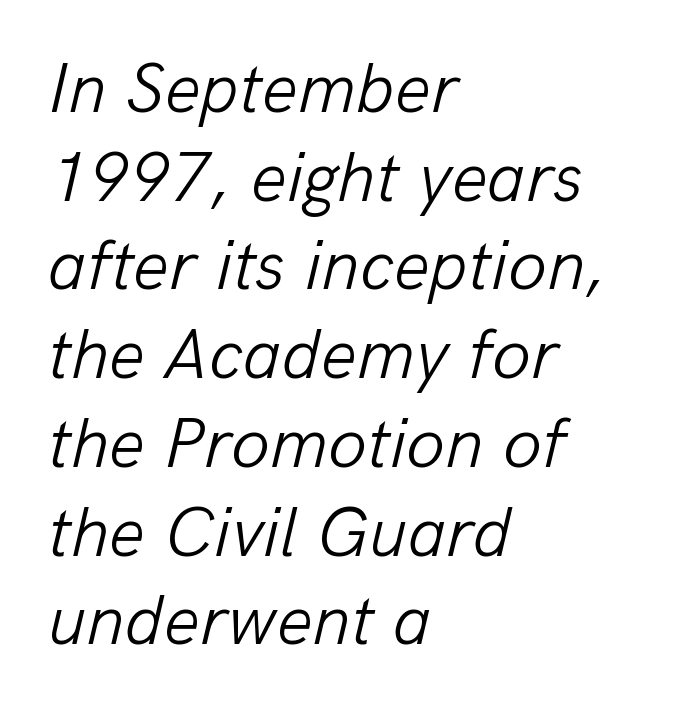
The image shows 71 px light type, italic (leaning right); set left-aligned, normal line spacing (1.25x), normal letter spacing, not underlined; low stroke contrast and a medium x-height.
